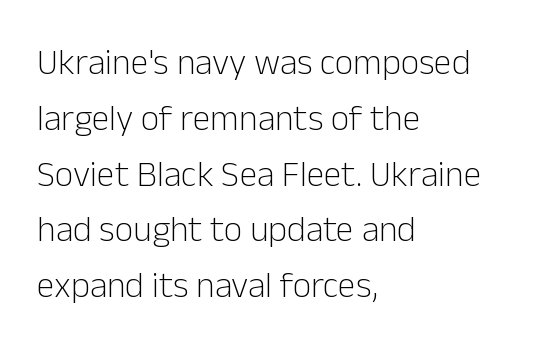
Q: Is the text bold? A: No.
Q: Is the text italic (slanted)? A: No, it is upright.
Q: Is the typeface a serif or a sans-serif typeface? A: Sans-serif.
Q: Is the text underlined? A: No.
Q: How is the paragraph aligned? A: Left-aligned.
Q: Is the spacing between letters normal or unusually wide? A: Normal.
Q: Is the spacing between lines tight, normal or loose? A: Normal.
Q: Width (condensed, normal, or wide)? A: Normal.
Q: Stroke contrast? A: Low.
Q: x-height? A: Medium.
Q: Monospaced? A: No.
